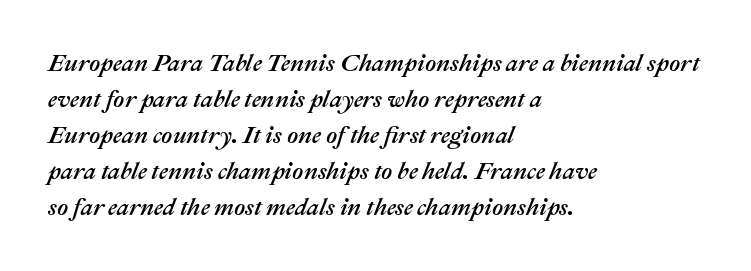
The image shows 24 px text type, italic (leaning right); set left-aligned, normal line spacing (1.5x), normal letter spacing, not underlined.
